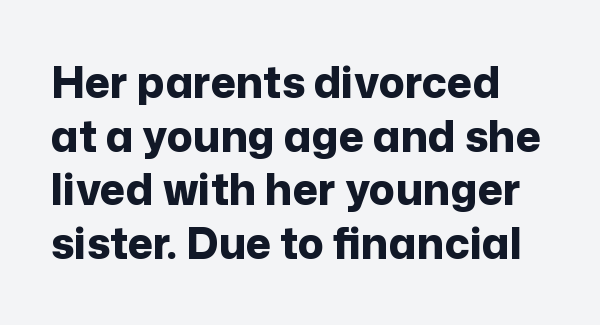
{"serif": "no", "italic": "no", "bold": "yes", "weight": "bold", "width": "normal", "stroke_contrast": "low", "x_height": "medium", "monospaced": "no", "underline": "no", "line_spacing": "normal", "line_spacing_ratio": 1.25, "letter_spacing": "normal", "letter_spacing_em": 0.0, "glyph_px": 43}
